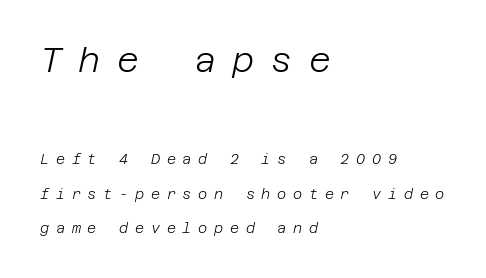
{"italic": "yes", "lean": "right", "slant_degrees": 12, "bold": "no", "weight": "light", "width": "normal", "stroke_contrast": "low", "x_height": "large", "underline": "no", "align": "left", "line_spacing": "loose", "line_spacing_ratio": 2.45, "letter_spacing": "wide", "letter_spacing_em": 0.48, "larger_block": "first", "size_ratio": 2.43, "glyph_px": 34}
